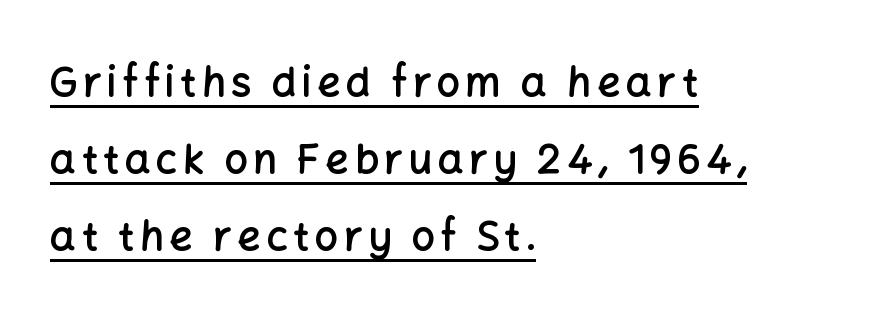
{"serif": "no", "italic": "no", "bold": "semi", "weight": "semibold", "width": "normal", "stroke_contrast": "low", "x_height": "medium", "monospaced": "no", "underline": "yes", "align": "left", "line_spacing_ratio": 1.88, "glyph_px": 41}
